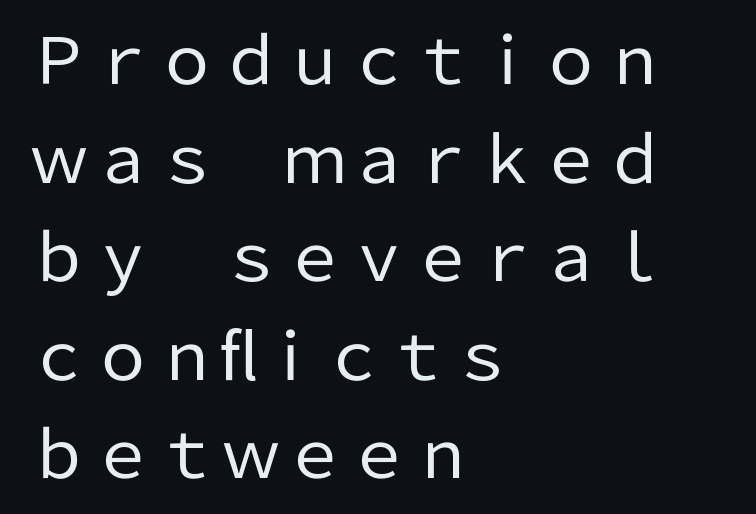
Baseline-to-baseline distance is the conventional proportion of letter height. You could not count columns in this text — the font is proportionally spaced. Inter-character spacing is left at the font's built-in metrics. The typesetting does not lean heavy: it is not bold. The font's upright variant was chosen for this text. Each letter's strokes conclude bluntly, with no projecting serifs.
